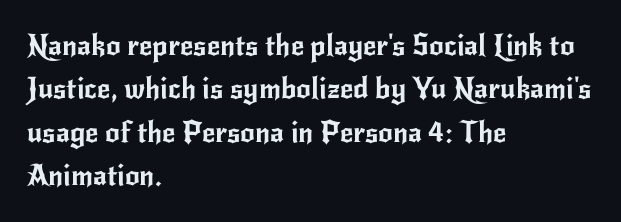
The image shows 29 px sans-serif type, upright; set left-aligned, normal line spacing (1.5x), normal letter spacing, not underlined; low stroke contrast and a small x-height.
